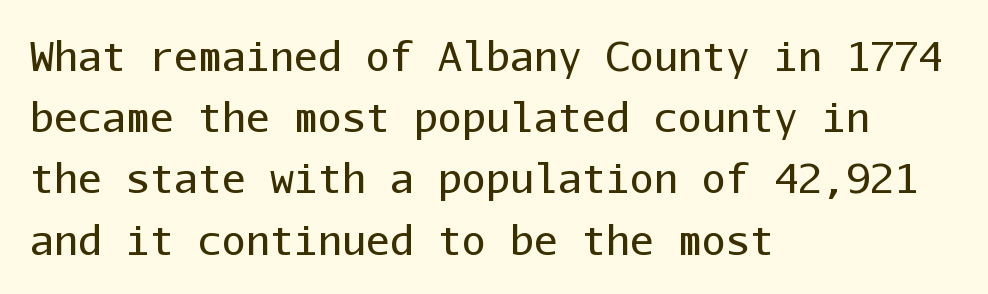
Q: Is the text bold? A: No.
Q: Is the text italic (slanted)? A: No, it is upright.
Q: Is the typeface a serif or a sans-serif typeface? A: Sans-serif.
Q: Is the text underlined? A: No.
Q: How is the paragraph aligned? A: Left-aligned.
Q: Is the spacing between letters normal or unusually wide? A: Normal.
Q: Is the spacing between lines tight, normal or loose? A: Normal.
Q: Width (condensed, normal, or wide)? A: Normal.
Q: Stroke contrast? A: Low.
Q: x-height? A: Medium.
Q: Monospaced? A: Yes.
